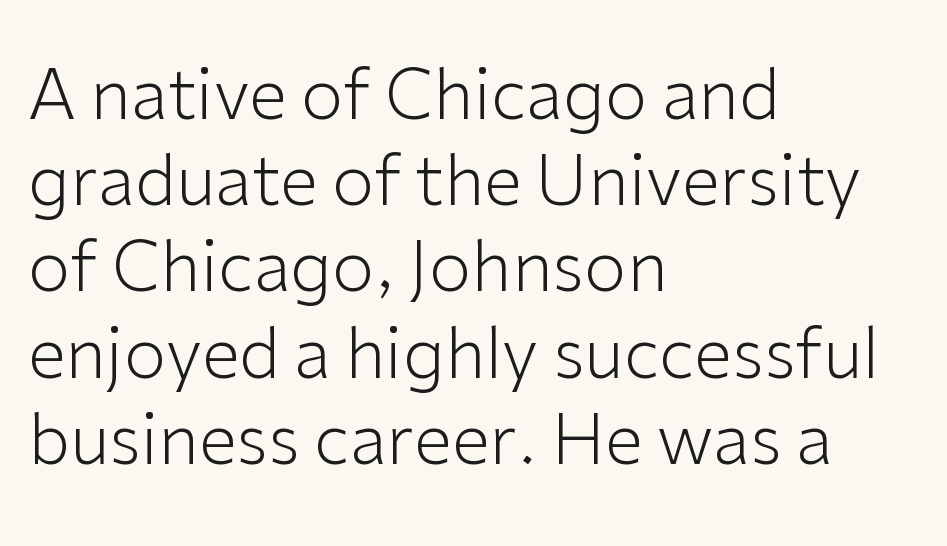
The font's upright variant was chosen for this text. Casual observation: everything's shoved over to the left. What's the leading like? Ordinary, nothing unusual. The font is comparable to plain body text, perhaps lighter. Between one letter and the next there's only the usual sliver of space. Nope, no serifs anywhere on these letters.
